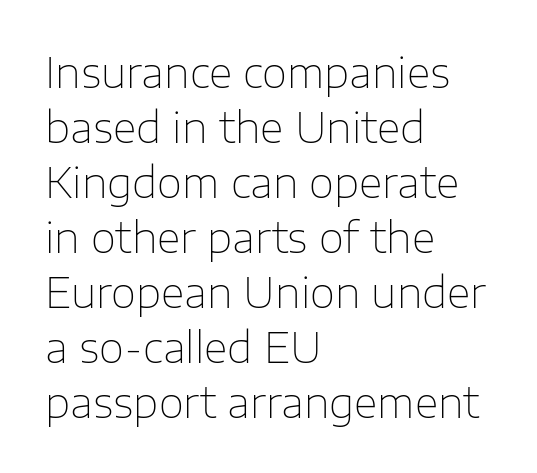
The image shows 41 px thin sans-serif type, upright; set left-aligned, normal line spacing (1.34x), normal letter spacing, not underlined; low stroke contrast and a medium x-height.
